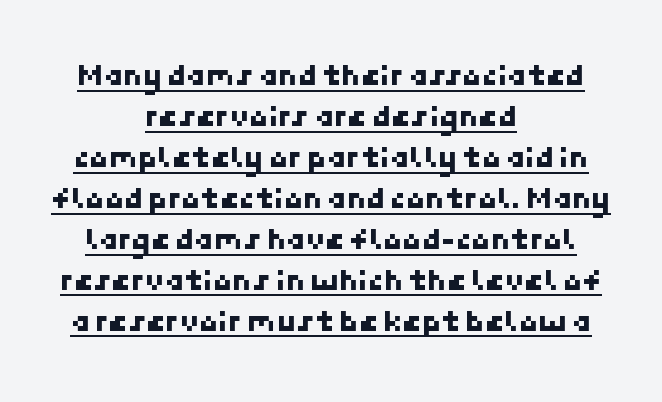
This rendering leaves character spacing at its baseline value. A normal amount of white space separates one row of letters from the next. These lines stack symmetrically, like a column narrowing and widening about its center. This is sans-serif lettering, the kind often seen on screens and signage.
